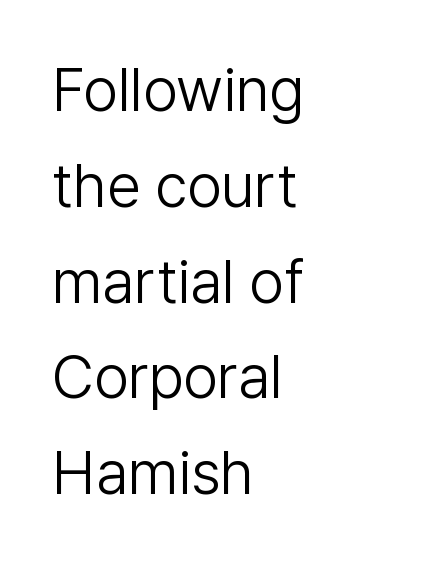
Q: Is the text bold? A: No.
Q: Is the text italic (slanted)? A: No, it is upright.
Q: Is the typeface a serif or a sans-serif typeface? A: Sans-serif.
Q: Is the text underlined? A: No.
Q: How is the paragraph aligned? A: Left-aligned.
Q: Is the spacing between letters normal or unusually wide? A: Normal.
Q: Is the spacing between lines tight, normal or loose? A: Normal.
Q: Width (condensed, normal, or wide)? A: Normal.
Q: Stroke contrast? A: Low.
Q: x-height? A: Medium.
Q: Monospaced? A: No.
